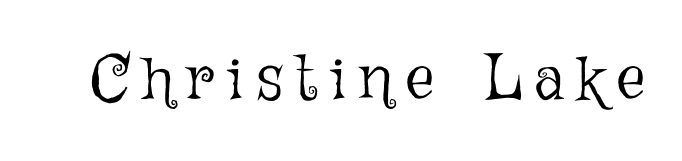
The image shows 64 px light type, upright; set unusually wide letter spacing (+0.21 em), not underlined; low stroke contrast and a medium x-height.
